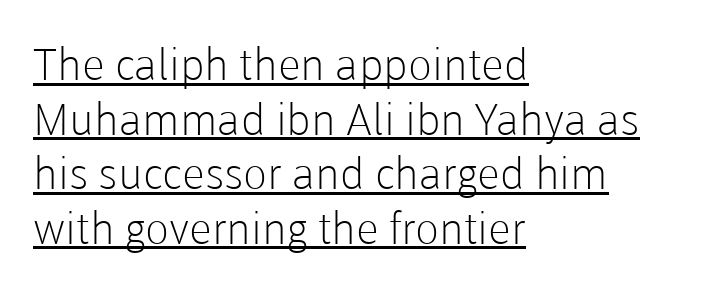
Q: Is the text bold? A: No.
Q: Is the text italic (slanted)? A: No, it is upright.
Q: Is the typeface a serif or a sans-serif typeface? A: Sans-serif.
Q: Is the text underlined? A: Yes.
Q: How is the paragraph aligned? A: Left-aligned.
Q: Is the spacing between letters normal or unusually wide? A: Normal.
Q: Width (condensed, normal, or wide)? A: Normal.
Q: Stroke contrast? A: Low.
Q: x-height? A: Medium.
Q: Monospaced? A: No.
